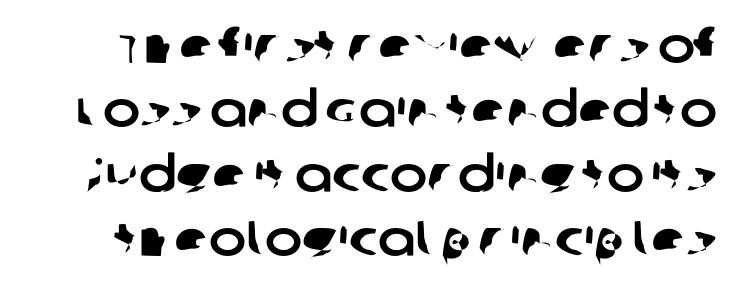
Q: Is the typeface a serif or a sans-serif typeface? A: Sans-serif.
Q: Is the text underlined? A: No.
Q: Is the spacing between letters normal or unusually wide? A: Normal.
Q: Is the spacing between lines tight, normal or loose? A: Normal.
Q: Width (condensed, normal, or wide)? A: Normal.
Q: Stroke contrast? A: Low.
Q: x-height? A: Large.
Q: Monospaced? A: No.
